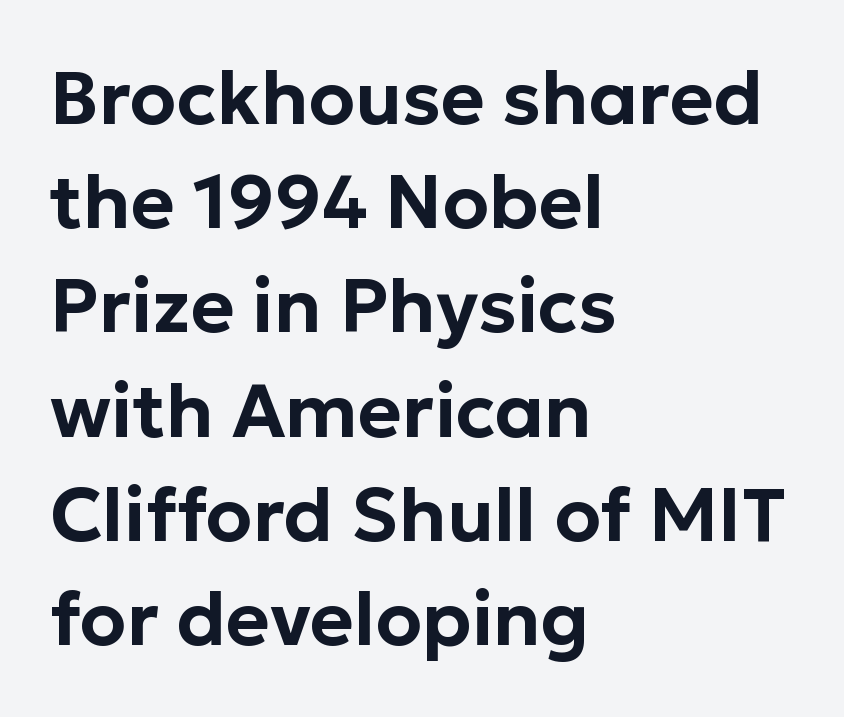
Q: Is the text italic (slanted)? A: No, it is upright.
Q: Is the typeface a serif or a sans-serif typeface? A: Sans-serif.
Q: Is the text underlined? A: No.
Q: How is the paragraph aligned? A: Left-aligned.
Q: Is the spacing between letters normal or unusually wide? A: Normal.
Q: Is the spacing between lines tight, normal or loose? A: Normal.
Q: Width (condensed, normal, or wide)? A: Normal.
Q: Stroke contrast? A: Low.
Q: x-height? A: Medium.
Q: Monospaced? A: No.
